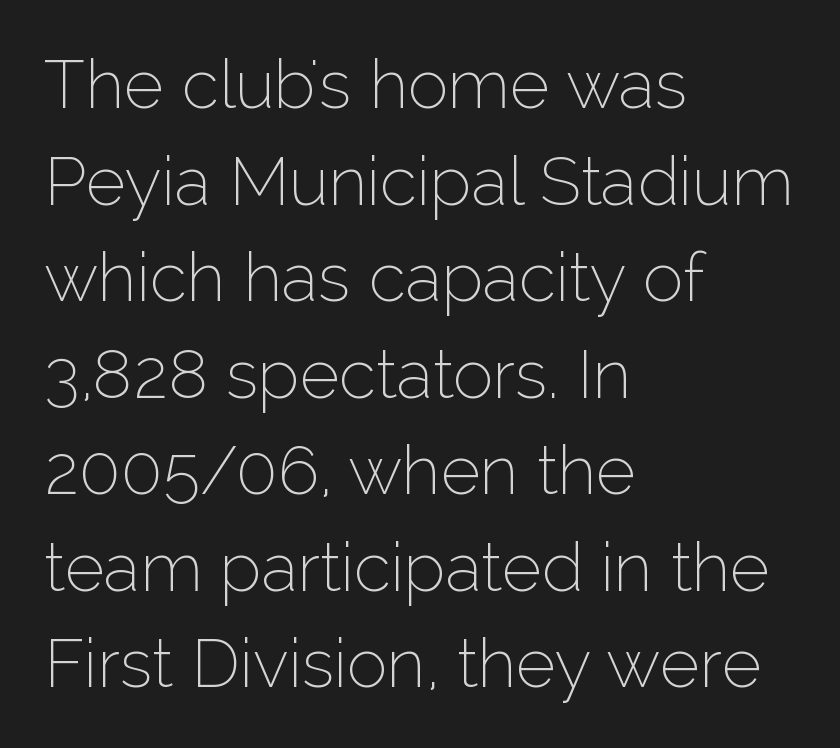
Q: Is the text bold? A: No.
Q: Is the text italic (slanted)? A: No, it is upright.
Q: Is the typeface a serif or a sans-serif typeface? A: Sans-serif.
Q: Is the text underlined? A: No.
Q: How is the paragraph aligned? A: Left-aligned.
Q: Is the spacing between letters normal or unusually wide? A: Normal.
Q: Is the spacing between lines tight, normal or loose? A: Normal.
Q: Width (condensed, normal, or wide)? A: Normal.
Q: Stroke contrast? A: Low.
Q: x-height? A: Medium.
Q: Monospaced? A: No.
